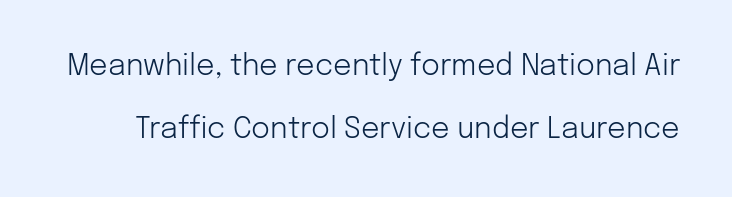
The image shows 29 px light sans-serif type, upright; set loose line spacing (2.17x), normal letter spacing, not underlined; low stroke contrast and a medium x-height.
